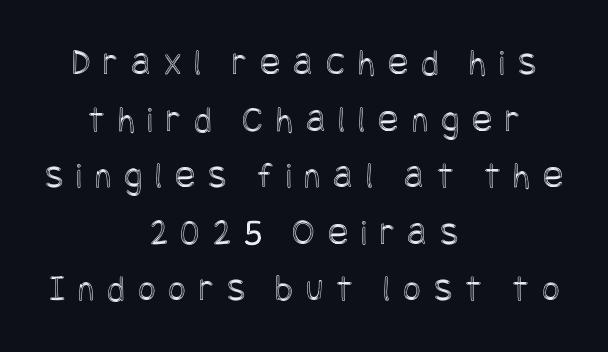
Layout note: lines centered. In terms of leading, this rendering sits right in the middle. Students, note that the glyphs here are deliberately spaced far apart. The font's upright variant was chosen for this text. The area under the type is left untouched.
